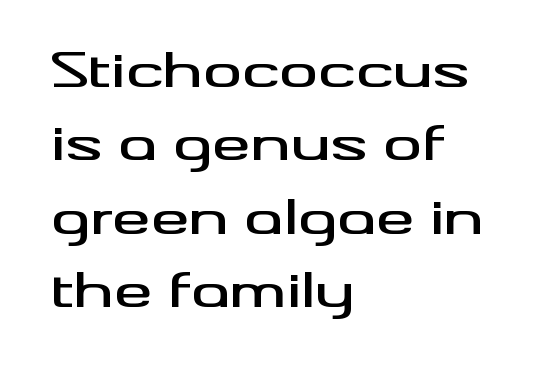
Q: Is the text italic (slanted)? A: No, it is upright.
Q: Is the typeface a serif or a sans-serif typeface? A: Sans-serif.
Q: Is the text underlined? A: No.
Q: How is the paragraph aligned? A: Left-aligned.
Q: Is the spacing between letters normal or unusually wide? A: Normal.
Q: Is the spacing between lines tight, normal or loose? A: Normal.
Q: Width (condensed, normal, or wide)? A: Wide.
Q: Stroke contrast? A: Medium.
Q: x-height? A: Small.
Q: Monospaced? A: No.
